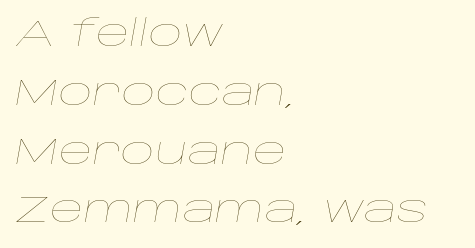
Q: Is the text bold? A: No.
Q: Is the text italic (slanted)? A: Yes, it leans right by about 10 degrees.
Q: Is the text underlined? A: No.
Q: How is the paragraph aligned? A: Left-aligned.
Q: Is the spacing between letters normal or unusually wide? A: Normal.
Q: Is the spacing between lines tight, normal or loose? A: Normal.
Q: Width (condensed, normal, or wide)? A: Wide.
Q: Stroke contrast? A: Low.
Q: x-height? A: Large.
Q: Monospaced? A: No.
